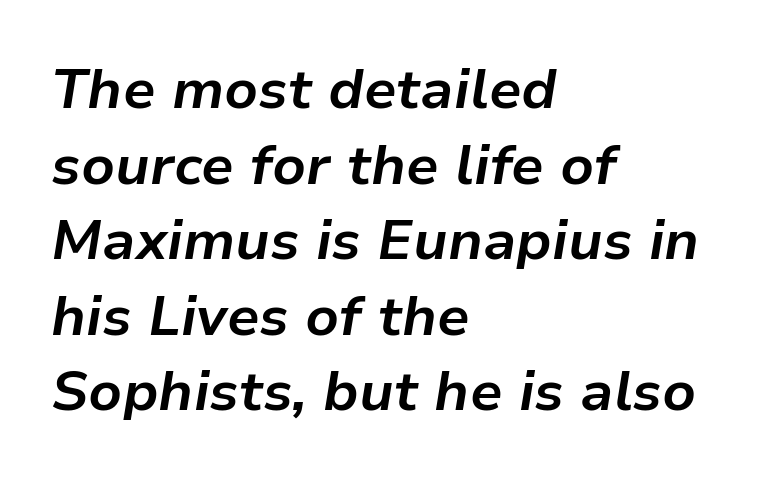
Does the weight exceed regular? Yes, all the way to bold. The passage is arranged the way most books set body copy — flush left. Quick note: underline off. The typography opts for an oblique posture over an upright one.
